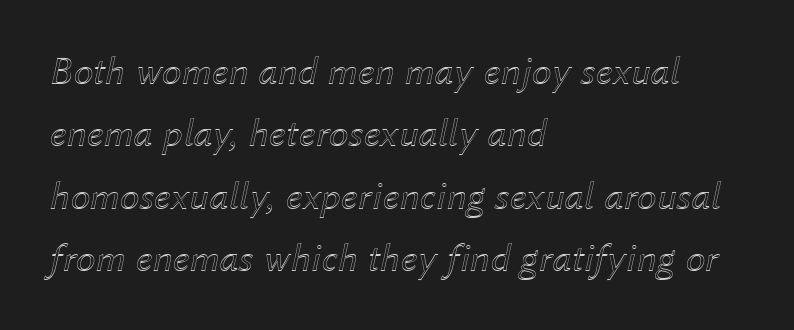
{"italic": "yes", "lean": "right", "slant_degrees": 12, "width": "normal", "x_height": "medium", "monospaced": "no", "underline": "no", "align": "left", "line_spacing": "normal", "line_spacing_ratio": 1.56, "letter_spacing": "normal", "letter_spacing_em": 0.0, "glyph_px": 40}
